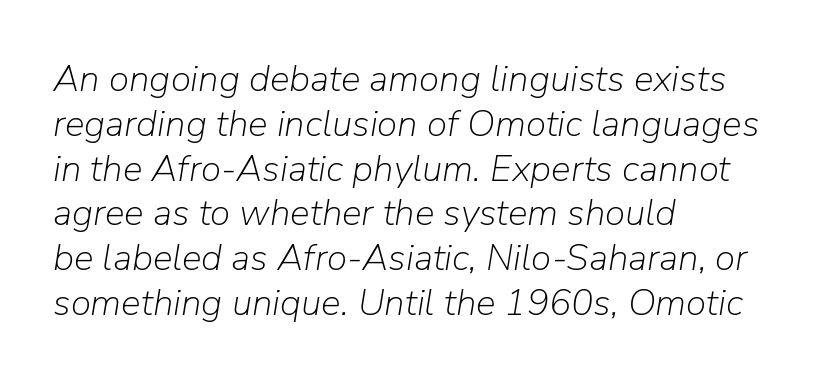
Q: Is the text bold? A: No.
Q: Is the text italic (slanted)? A: Yes, it leans right by about 9 degrees.
Q: Is the text underlined? A: No.
Q: How is the paragraph aligned? A: Left-aligned.
Q: Is the spacing between letters normal or unusually wide? A: Normal.
Q: Width (condensed, normal, or wide)? A: Normal.
Q: Stroke contrast? A: Low.
Q: x-height? A: Medium.
Q: Monospaced? A: No.
